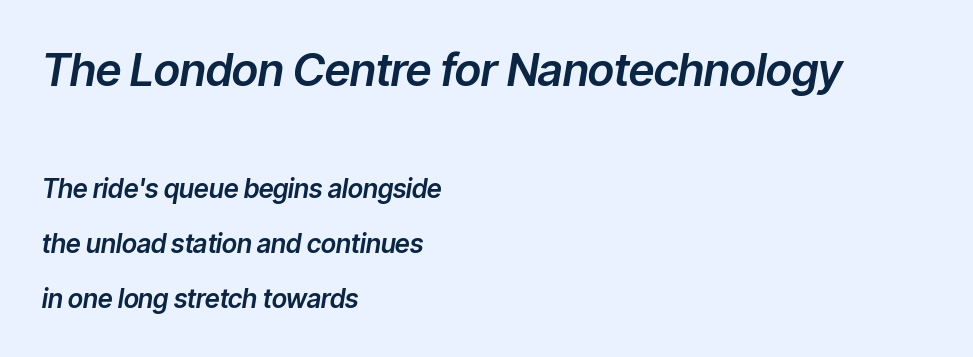
Italic? Definitely — the glyphs are oblique. Leftover space on each line is placed entirely after the last word. In terms of letterspacing, this is plain default setting. The gap between lines stays unmarked.
